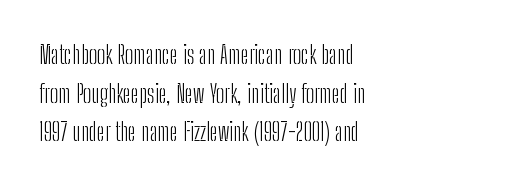
Notice how descenders clear the ascenders below comfortably — that's standard leading. Posture: vertical. Letter spacing: default. This rendering uses left alignment, leaving the right contour irregular.
